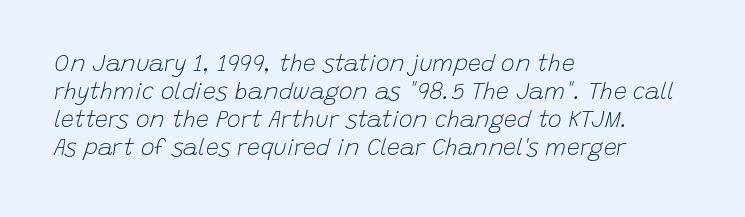
The image shows 23 px text type, italic (leaning right); set left-aligned, line spacing 1.22x, normal letter spacing, not underlined.
